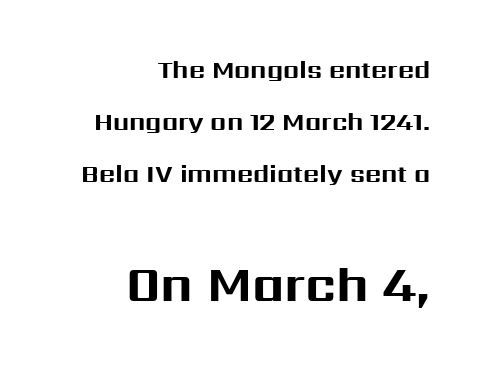
{"serif": "no", "italic": "no", "bold": "yes", "weight": "bold", "width": "normal", "stroke_contrast": "medium", "x_height": "medium", "monospaced": "no", "underline": "no", "align": "right", "line_spacing": "loose", "line_spacing_ratio": 2.09, "letter_spacing": "normal", "letter_spacing_em": 0.0, "larger_block": "second", "size_ratio": 2.0, "glyph_px": 50}
